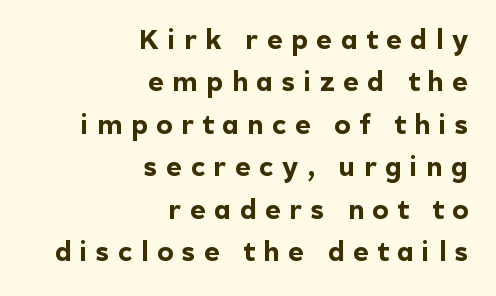
{"italic": "no", "bold": "yes", "underline": "no", "align": "right", "line_spacing": "normal", "line_spacing_ratio": 1.57, "letter_spacing": "wide", "letter_spacing_em": 0.32, "glyph_px": 27}
